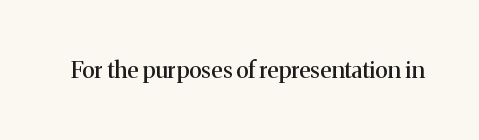
{"italic": "no", "underline": "no", "letter_spacing": "normal", "letter_spacing_em": 0.0, "glyph_px": 23}
